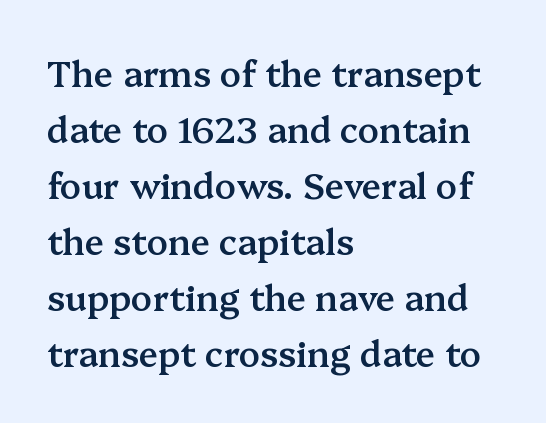
Q: Is the text bold? A: Semi-bold.
Q: Is the text italic (slanted)? A: No, it is upright.
Q: Is the typeface a serif or a sans-serif typeface? A: Serif.
Q: Is the text underlined? A: No.
Q: How is the paragraph aligned? A: Left-aligned.
Q: Is the spacing between letters normal or unusually wide? A: Normal.
Q: Is the spacing between lines tight, normal or loose? A: Normal.
Q: Width (condensed, normal, or wide)? A: Normal.
Q: Stroke contrast? A: Medium.
Q: x-height? A: Medium.
Q: Monospaced? A: No.
